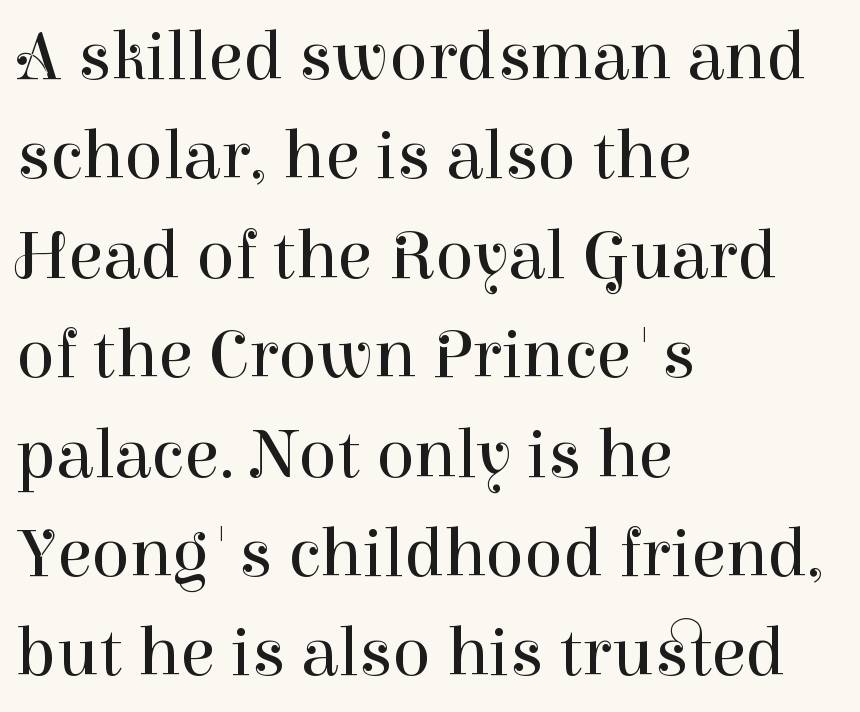
The image shows 71 px regular-weight serif type, upright; set left-aligned, normal line spacing (1.4x), normal letter spacing, not underlined; high stroke contrast and a medium x-height.
